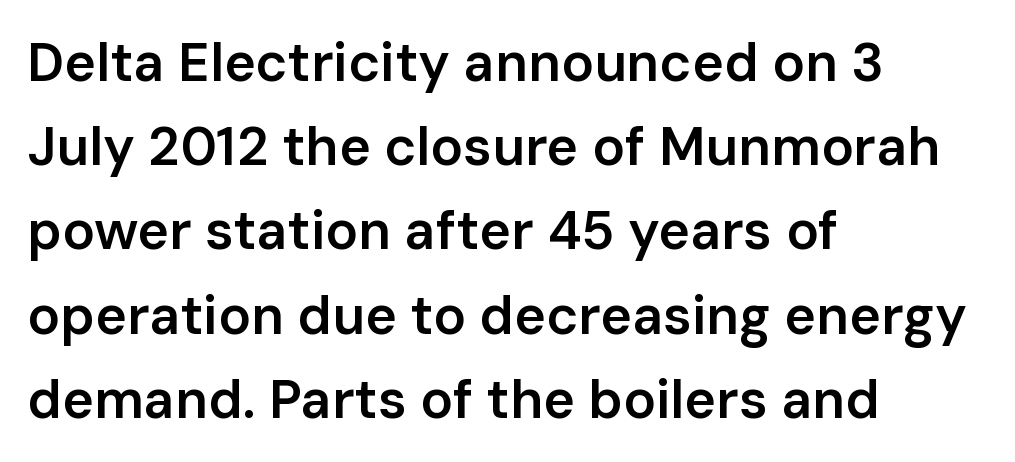
The image shows 54 px semibold sans-serif type, upright; set left-aligned, normal line spacing (1.56x), normal letter spacing, not underlined; low stroke contrast and a medium x-height.
